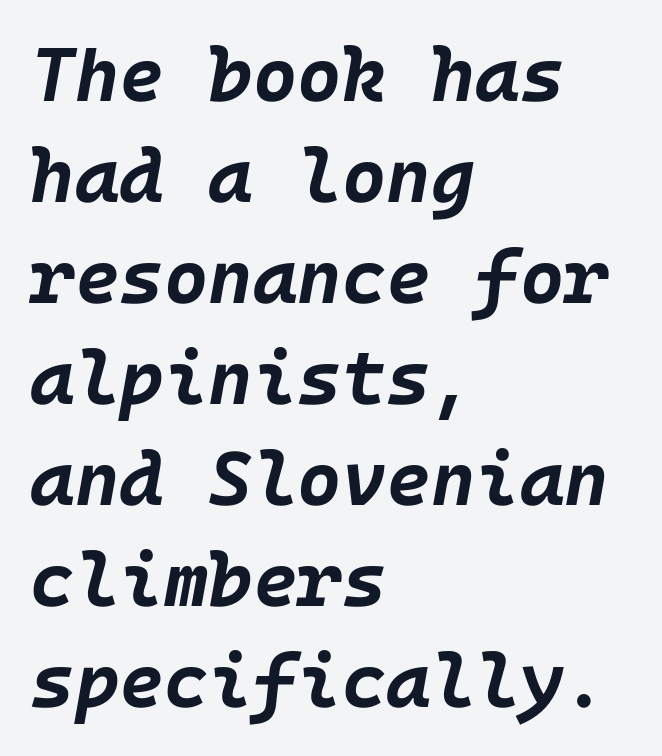
{"italic": "yes", "lean": "right", "slant_degrees": 10, "bold": "yes", "weight": "bold", "width": "normal", "stroke_contrast": "low", "x_height": "large", "underline": "no", "align": "left", "line_spacing": "normal", "line_spacing_ratio": 1.33, "letter_spacing": "normal", "letter_spacing_em": 0.0, "glyph_px": 76}
